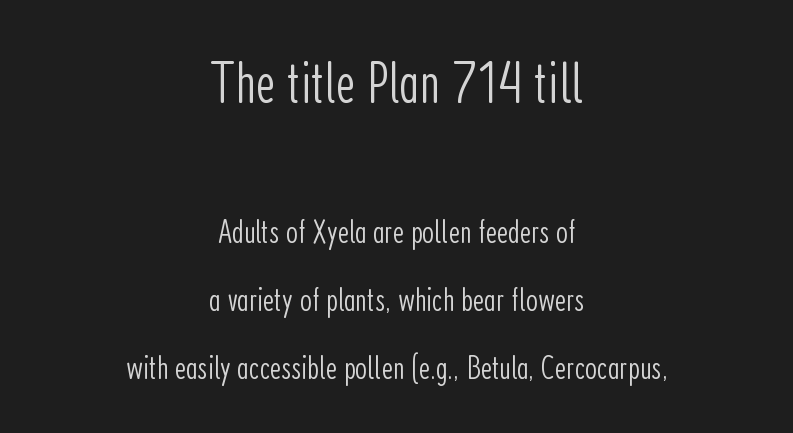
No heavy texture on the line: the type isn't bold. Teacher's note: observe the equal gaps on both sides — that is centered alignment. Letters rest on an invisible, unmarked baseline. Regarding serifs, this sample does without them.
